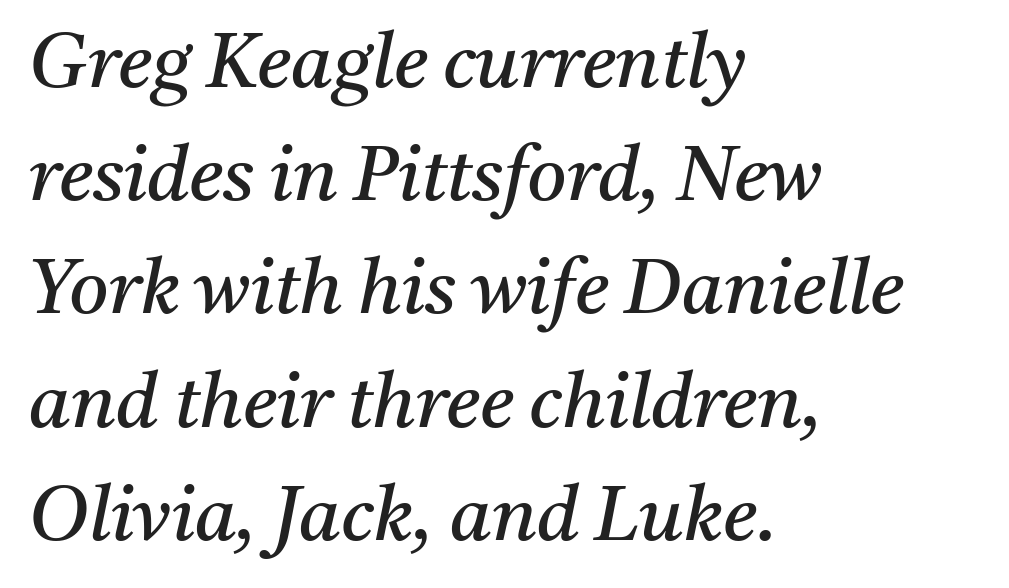
Q: Is the text bold? A: No.
Q: Is the text italic (slanted)? A: Yes, it leans right by about 11 degrees.
Q: Is the typeface a serif or a sans-serif typeface? A: Serif.
Q: Is the text underlined? A: No.
Q: How is the paragraph aligned? A: Left-aligned.
Q: Is the spacing between letters normal or unusually wide? A: Normal.
Q: Is the spacing between lines tight, normal or loose? A: Normal.
Q: Width (condensed, normal, or wide)? A: Normal.
Q: Stroke contrast? A: Medium.
Q: x-height? A: Medium.
Q: Monospaced? A: No.
